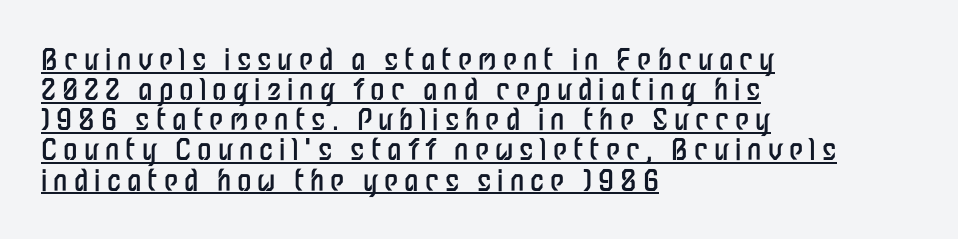
The image shows 29 px regular-weight, condensed sans-serif type, upright; set left-aligned, tight line spacing (1.04x), unusually wide letter spacing (+0.21 em), underlined; low stroke contrast and a medium x-height.
